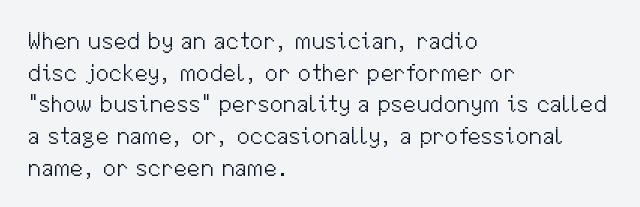
Q: Is the text bold? A: No.
Q: Is the text italic (slanted)? A: No, it is upright.
Q: Is the text underlined? A: No.
Q: How is the paragraph aligned? A: Left-aligned.
Q: Is the spacing between letters normal or unusually wide? A: Normal.
Q: Is the spacing between lines tight, normal or loose? A: Normal.
